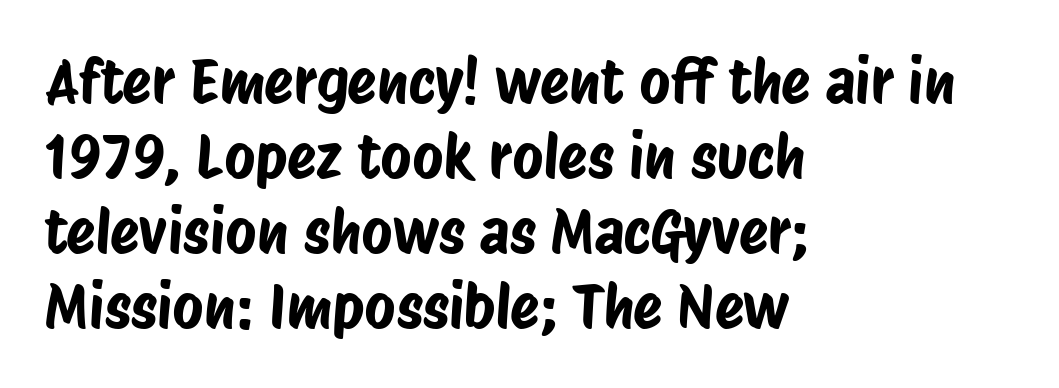
{"serif": "no", "width": "condensed", "stroke_contrast": "low", "x_height": "large", "monospaced": "no", "underline": "no", "align": "left", "line_spacing": "normal", "line_spacing_ratio": 1.25, "letter_spacing": "normal", "letter_spacing_em": 0.0, "glyph_px": 60}
